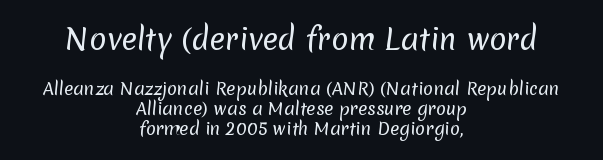
{"serif": "no", "bold": "no", "weight": "regular", "width": "normal", "stroke_contrast": "low", "x_height": "medium", "monospaced": "no", "underline": "no", "align": "center", "line_spacing_ratio": 1.19, "letter_spacing": "normal", "letter_spacing_em": 0.0, "larger_block": "first", "size_ratio": 1.71, "glyph_px": 29}
